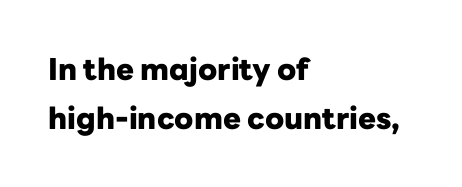
Type style note: lacks serifs. The horizontal fit of the characters is conventional and even. Nope, not italic — everything's standing straight. The face used here has the dense, thick strokes of a bold. One glance says typical: line gaps are just what's usual.
